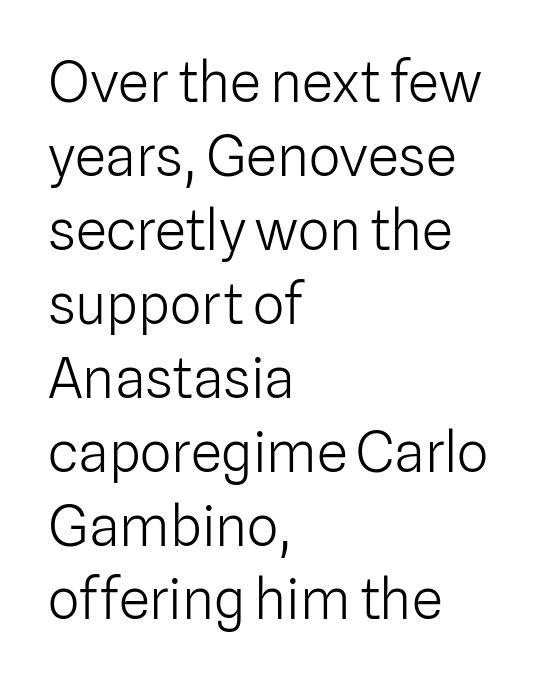
The letters advance in unequal steps, a hallmark of proportional type. Rows of type keep a routine distance in the vertical direction. Is there any slant? The stems are plumb. Weight: in the light-to-regular range.
